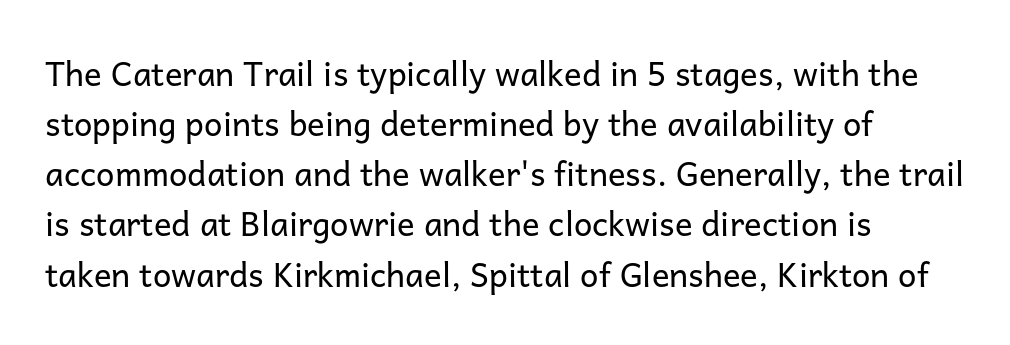
{"serif": "no", "italic": "no", "bold": "no", "weight": "regular", "width": "normal", "stroke_contrast": "low", "x_height": "medium", "monospaced": "no", "underline": "no", "align": "left", "line_spacing": "normal", "line_spacing_ratio": 1.52, "letter_spacing": "normal", "letter_spacing_em": 0.0, "glyph_px": 33}
